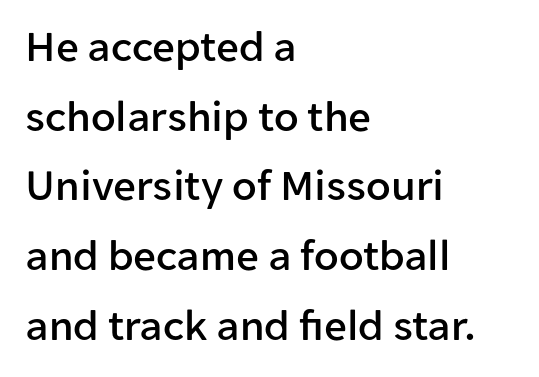
This sample has the flowing, uneven cadence of proportional lettering. Typographically, this falls in the sans-serif category. Regular leading. The axis of the letterforms is exactly vertical. The text block is weighted toward the left margin, trailing off unevenly rightward. A typesetter would call this zero additional tracking.
